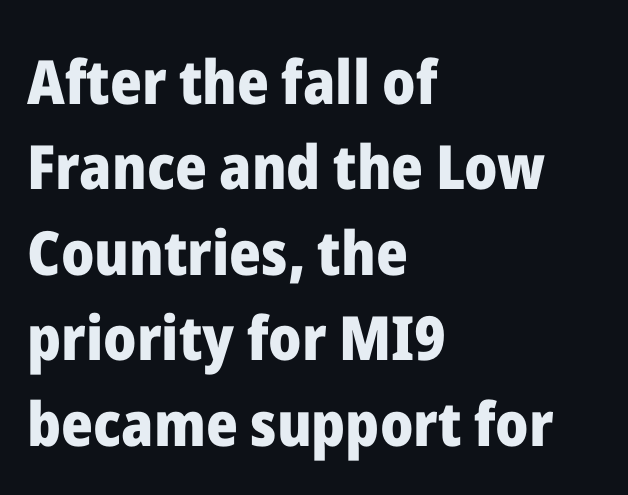
The area under the type is left untouched. Letterform terminals end flat and unadorned throughout the passage. The rendering uses a moderate line-height, typical for paragraphs. A dark, heavy texture on the line: the type is bold. A typesetter would call this proportional, since set widths differ per character.
